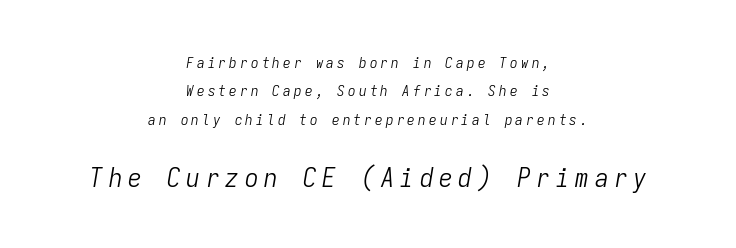
Q: Is the text bold? A: No.
Q: Is the text italic (slanted)? A: Yes, it leans right by about 9 degrees.
Q: Is the text underlined? A: No.
Q: How is the paragraph aligned? A: Centered.
Q: Is the spacing between letters normal or unusually wide? A: Unusually wide.
Q: Which block of text is set in a larger size, the first (top) or the second (bottom)? A: The second (bottom) one.
